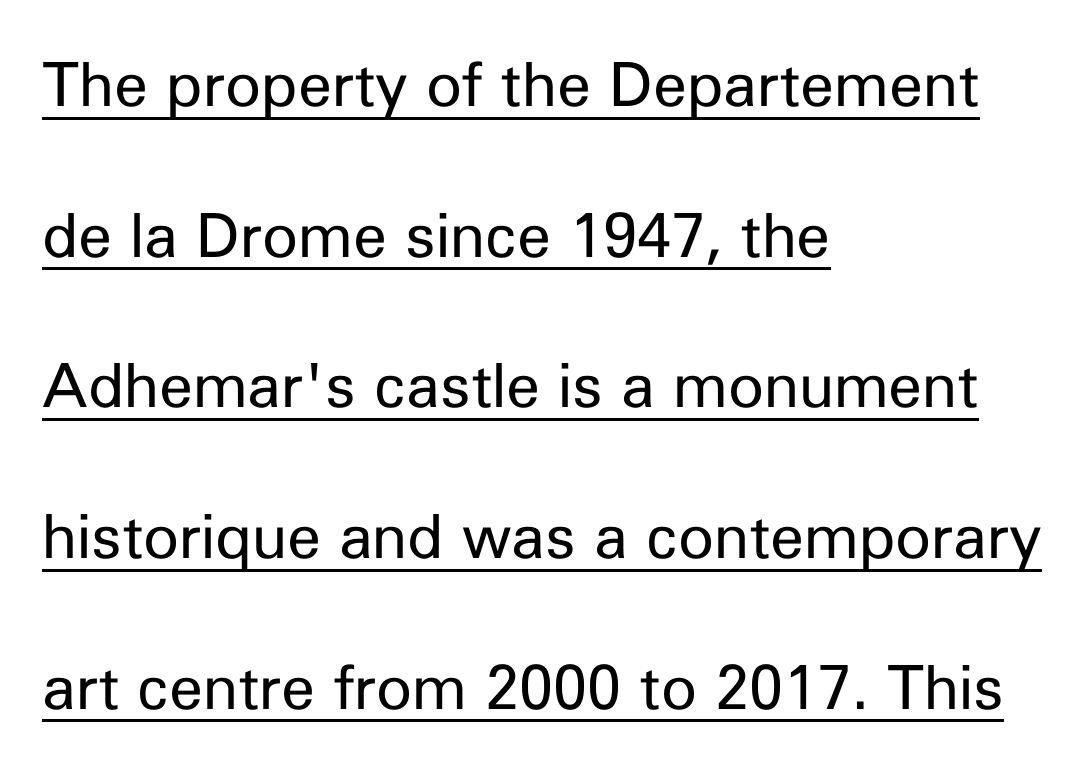
Q: Is the text bold? A: No.
Q: Is the text italic (slanted)? A: No, it is upright.
Q: Is the typeface a serif or a sans-serif typeface? A: Sans-serif.
Q: Is the text underlined? A: Yes.
Q: How is the paragraph aligned? A: Left-aligned.
Q: Is the spacing between letters normal or unusually wide? A: Normal.
Q: Is the spacing between lines tight, normal or loose? A: Loose.
Q: Width (condensed, normal, or wide)? A: Normal.
Q: Stroke contrast? A: Low.
Q: x-height? A: Medium.
Q: Monospaced? A: No.
